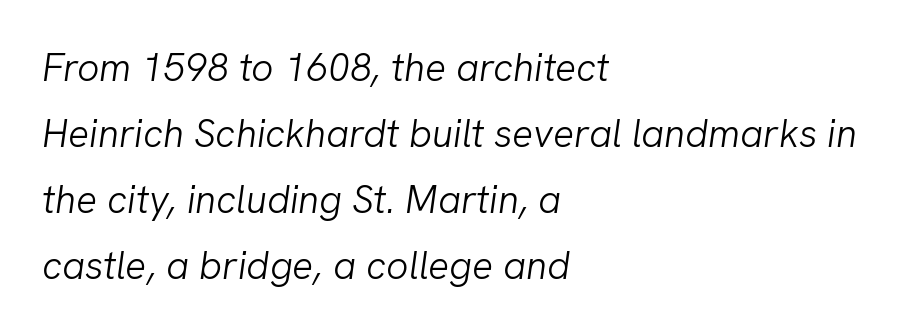
{"italic": "yes", "lean": "right", "slant_degrees": 8, "bold": "no", "weight": "light", "width": "normal", "stroke_contrast": "low", "x_height": "medium", "monospaced": "no", "underline": "no", "align": "left", "line_spacing": "normal", "line_spacing_ratio": 1.69, "letter_spacing": "normal", "letter_spacing_em": 0.0, "glyph_px": 39}
